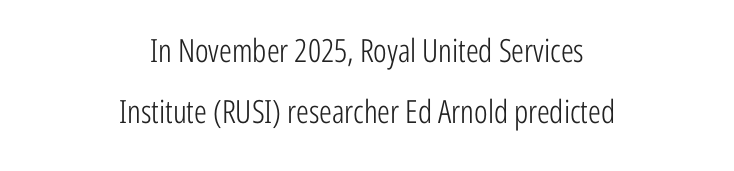
The image shows 32 px light, condensed sans-serif type, upright; set centered, loose line spacing (1.92x), normal letter spacing, not underlined; low stroke contrast and a medium x-height.
